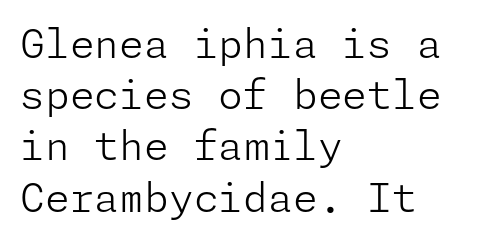
The image shows 40 px light sans-serif type, upright; set left-aligned, normal line spacing (1.28x), normal letter spacing, not underlined; low stroke contrast and a medium x-height.
